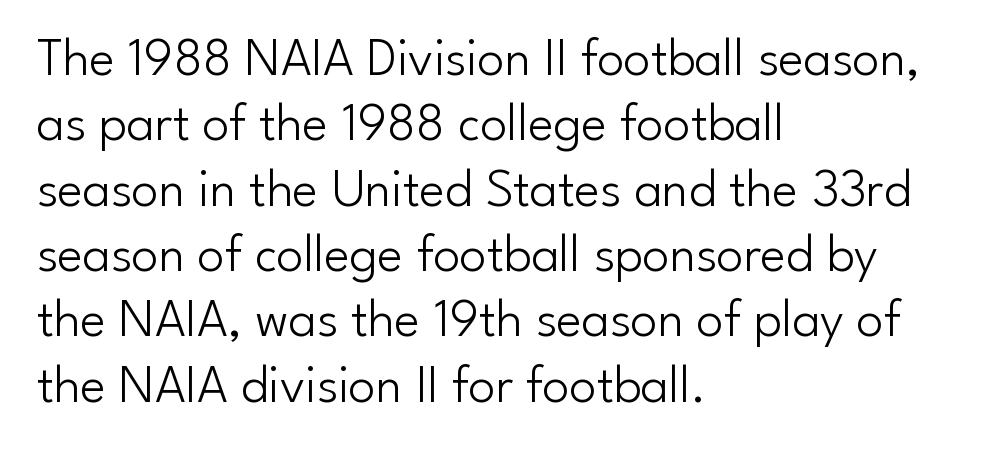
Reading down the block, your eye returns to a fixed left position each line. Posture: upright roman. The baseline area is clear. The type is set solid horizontally, with unmodified tracking. This sample uses a sans-serif face. Unbolded letterforms with no extra heft.
